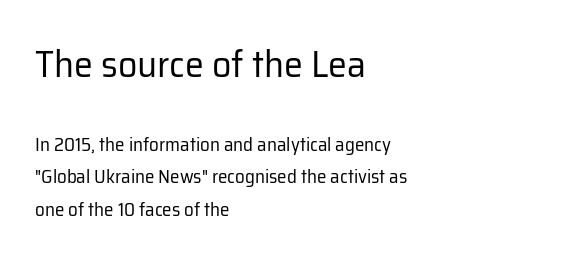
No letter is thick-stroked: the sample isn't bold. Posture: vertical. The gaps between neighbouring characters are ordinary and unremarkable. Looks like regular typesetting: each glyph gets only the width it needs.
